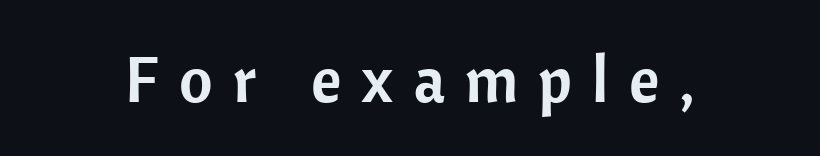
This rendering employs a face without finishing strokes, i.e., a sans-serif. Only glyphs here, with clear space below each row. A typesetter would call this proportional, since set widths differ per character. Tall strokes in this sample are plumb rather than angled. These lines have a slow, spaced-out rhythm from letter to letter.
